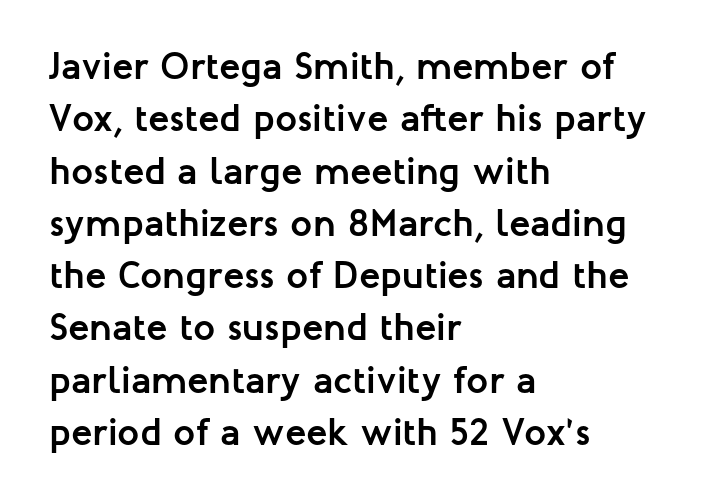
Is this a fixed-width face? No — the glyphs have proportional, varying widths. Reading down the column, the eye jumps a familiar distance to each next line. A typesetter would call this zero additional tracking. Teacher's note: observe the even left margin — that is flush-left alignment.
